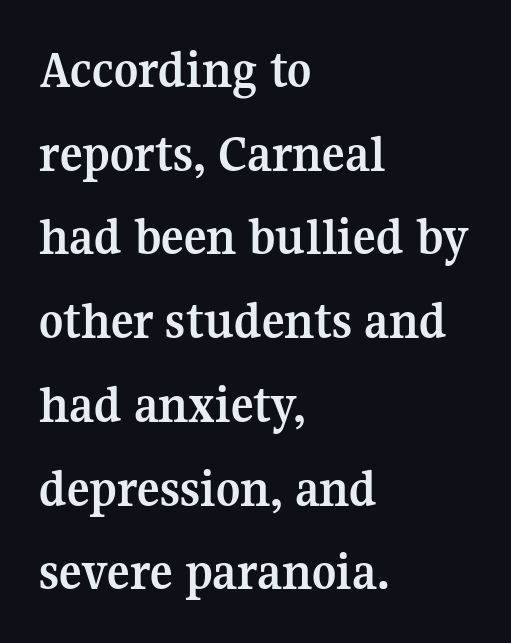
The image shows 53 px semibold serif type, upright; set left-aligned, normal line spacing (1.58x), normal letter spacing, not underlined; medium stroke contrast and a medium x-height.
